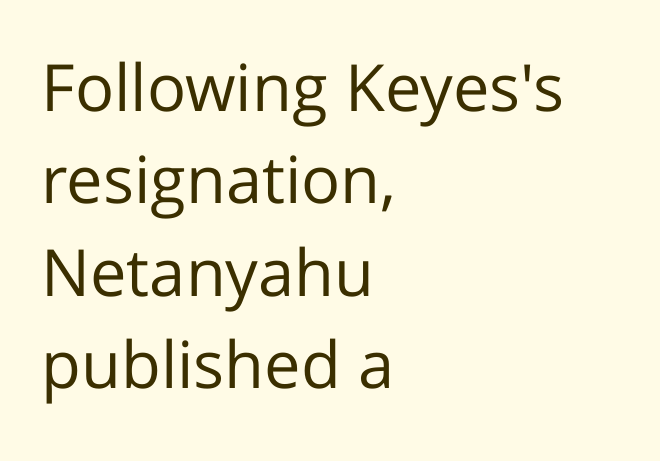
The image shows 65 px regular-weight sans-serif type, upright; set left-aligned, normal line spacing (1.42x), normal letter spacing, not underlined; low stroke contrast and a medium x-height.
